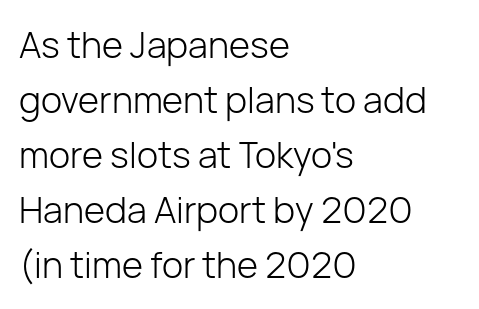
{"serif": "no", "italic": "no", "bold": "no", "weight": "light", "width": "normal", "stroke_contrast": "low", "x_height": "medium", "monospaced": "no", "underline": "no", "align": "left", "line_spacing": "normal", "line_spacing_ratio": 1.53, "letter_spacing": "normal", "letter_spacing_em": 0.0, "glyph_px": 36}
